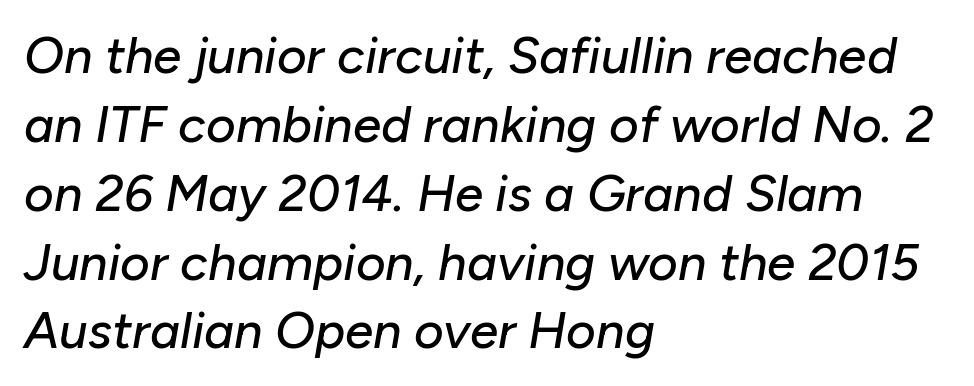
{"italic": "yes", "lean": "right", "slant_degrees": 10, "width": "normal", "stroke_contrast": "low", "x_height": "medium", "monospaced": "no", "underline": "no", "align": "left", "line_spacing": "normal", "line_spacing_ratio": 1.35, "letter_spacing": "normal", "letter_spacing_em": 0.0, "glyph_px": 51}
